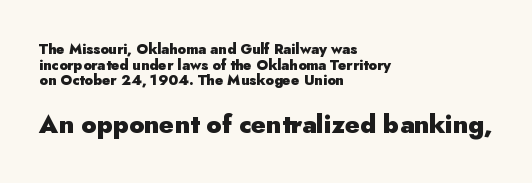
{"italic": "no", "bold": "yes", "underline": "no", "align": "left", "line_spacing": "tight", "line_spacing_ratio": 1.12, "letter_spacing": "normal", "letter_spacing_em": 0.0, "larger_block": "second", "size_ratio": 1.79, "glyph_px": 25}
